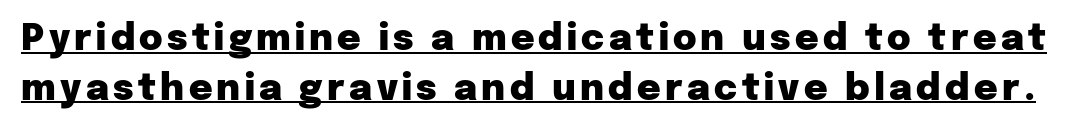
This is heavy type, rendered in bold. Notice how a bar underscores the lettering throughout. The passage shown stacks its lines at a standard gap. Italic? Not at all — the glyphs are vertical. The rendering uses natural spacing where letterforms have individual widths. The face used here is a sans, in the tradition of grotesques and geometrics.
